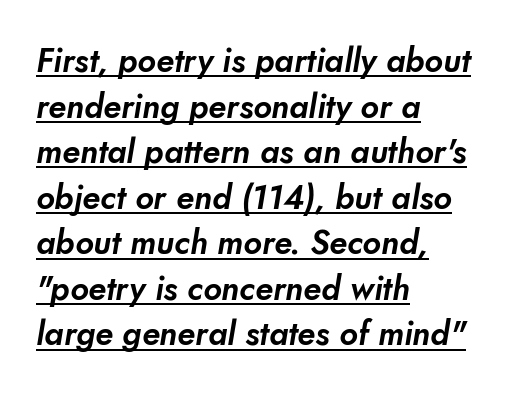
The characters display no serif detailing; their extremities are plain. The line-height multiplier appears to be the usual default. The letters advance in unequal steps, a hallmark of proportional type. Caption: standard tracking, unaltered. Layout note: lines flush left.
